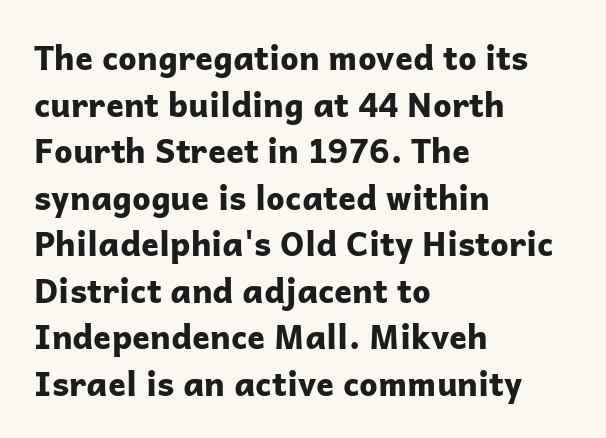
The rendering keeps characters at their native spacing. The passage is arranged the way most books set body copy — flush left. Varying glyph widths throughout — classic text-font behaviour. Typographic density is high because the face is bold.
